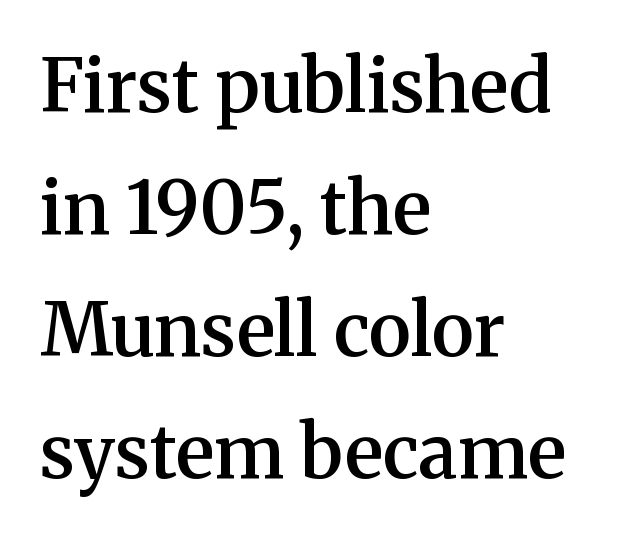
Q: Is the text bold? A: Semi-bold.
Q: Is the text italic (slanted)? A: No, it is upright.
Q: Is the typeface a serif or a sans-serif typeface? A: Serif.
Q: Is the text underlined? A: No.
Q: How is the paragraph aligned? A: Left-aligned.
Q: Is the spacing between letters normal or unusually wide? A: Normal.
Q: Is the spacing between lines tight, normal or loose? A: Normal.
Q: Width (condensed, normal, or wide)? A: Normal.
Q: Stroke contrast? A: Medium.
Q: x-height? A: Medium.
Q: Monospaced? A: No.
